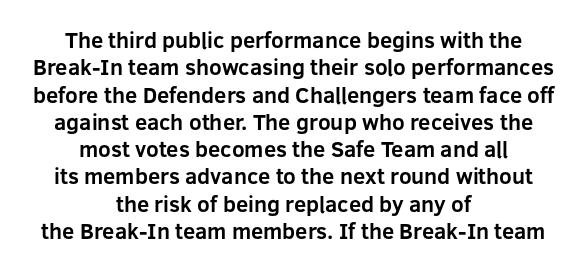
{"italic": "no", "bold": "yes", "underline": "no", "align": "center", "line_spacing_ratio": 1.24, "letter_spacing": "normal", "letter_spacing_em": 0.0, "glyph_px": 22}
